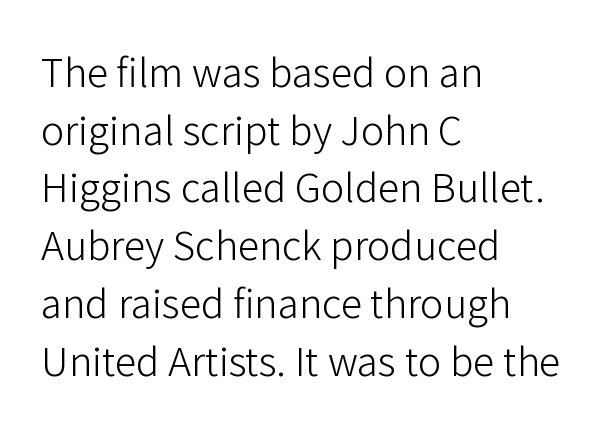
The strokes carry an ordinary text weight at most. Compared with a centered layout, this one pins lines to the left instead. Posture: upright roman. The type family on display is of the sans-serif kind.
